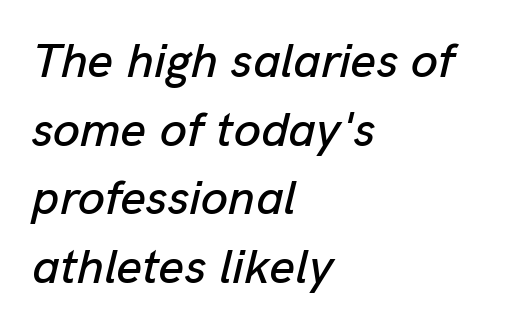
Q: Is the text italic (slanted)? A: Yes, it leans right by about 13 degrees.
Q: Is the text underlined? A: No.
Q: How is the paragraph aligned? A: Left-aligned.
Q: Is the spacing between letters normal or unusually wide? A: Normal.
Q: Is the spacing between lines tight, normal or loose? A: Normal.
Q: Width (condensed, normal, or wide)? A: Normal.
Q: Stroke contrast? A: Low.
Q: x-height? A: Medium.
Q: Monospaced? A: No.
